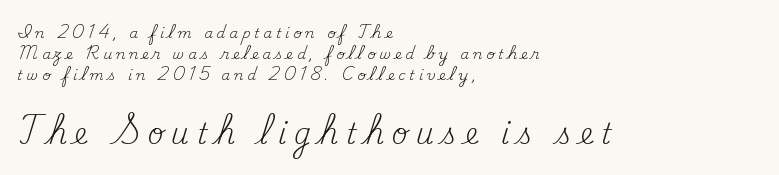
{"serif": "yes", "bold": "no", "weight": "regular", "width": "normal", "stroke_contrast": "medium", "x_height": "small", "monospaced": "no", "underline": "no", "align": "left", "line_spacing": "normal", "line_spacing_ratio": 1.49, "letter_spacing": "wide", "letter_spacing_em": 0.28, "larger_block": "second", "size_ratio": 2.0, "glyph_px": 28}
